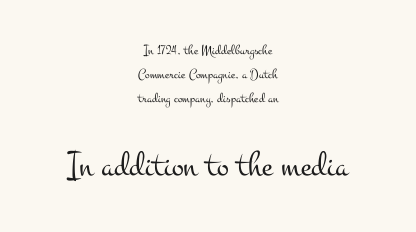
A typesetter would label this face a serif. The passage shown is not underscored anywhere. These lines stack symmetrically, like a column narrowing and widening about its center. Two sizes are in play, and the larger belongs to the second block.
